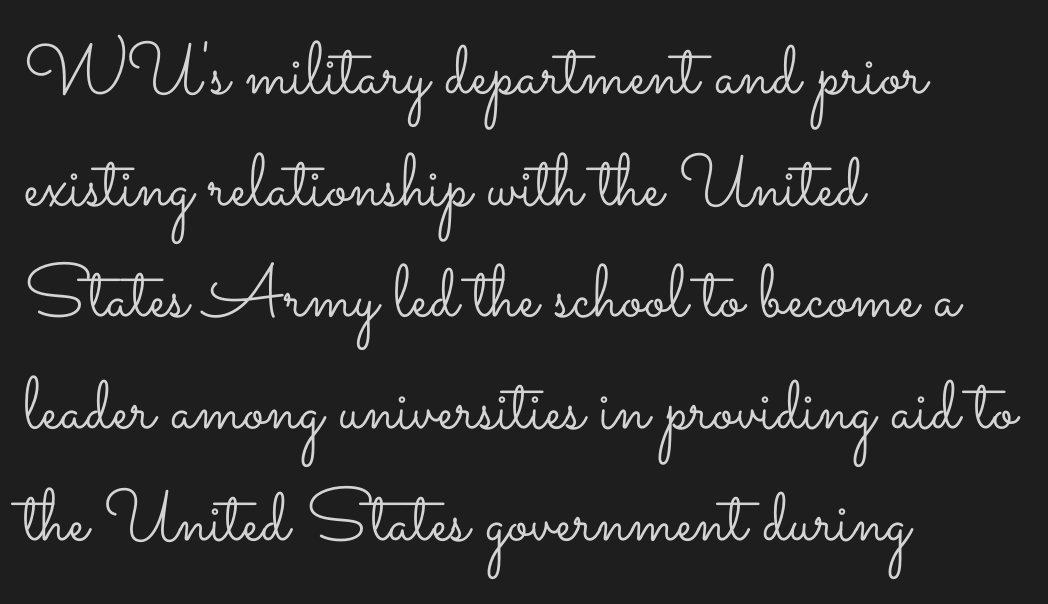
{"bold": "no", "weight": "light", "width": "wide", "stroke_contrast": "low", "x_height": "small", "monospaced": "no", "underline": "no", "align": "left", "line_spacing": "normal", "line_spacing_ratio": 1.51, "letter_spacing": "normal", "letter_spacing_em": 0.0, "glyph_px": 74}
